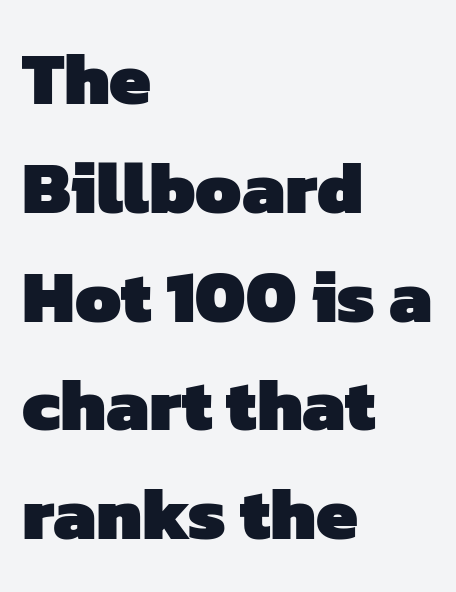
Line spacing here is normal. Look at the bottom of the vertical strokes: they stop flat, with no serifs. How are the letters spaced? Ordinarily, with no added tracking. Honestly, there is no underline to notice here at all. All the whitespace from short lines collects on the right. The letters are bold, with thick, heavy strokes.
